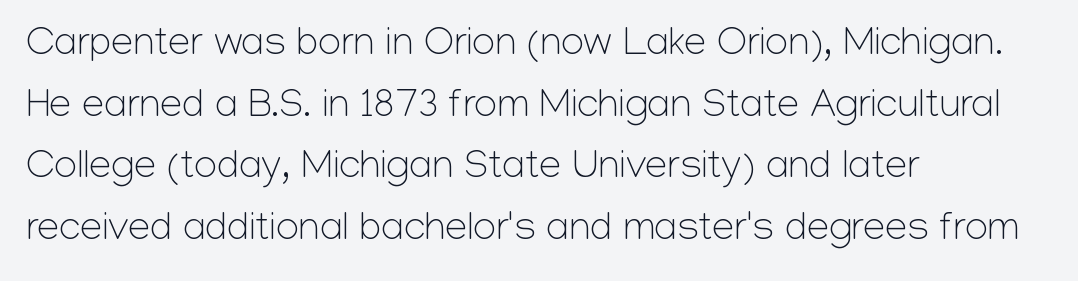
Q: Is the text bold? A: No.
Q: Is the text italic (slanted)? A: No, it is upright.
Q: Is the typeface a serif or a sans-serif typeface? A: Sans-serif.
Q: Is the text underlined? A: No.
Q: How is the paragraph aligned? A: Left-aligned.
Q: Is the spacing between letters normal or unusually wide? A: Normal.
Q: Is the spacing between lines tight, normal or loose? A: Normal.
Q: Width (condensed, normal, or wide)? A: Normal.
Q: Stroke contrast? A: Low.
Q: x-height? A: Medium.
Q: Monospaced? A: No.
